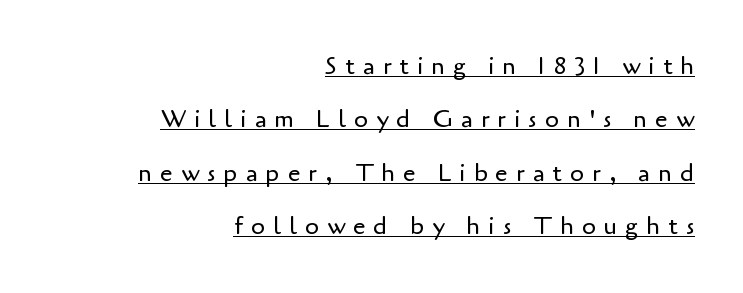
{"italic": "no", "bold": "no", "underline": "yes", "align": "right", "line_spacing": "loose", "line_spacing_ratio": 2.14, "letter_spacing": "wide", "letter_spacing_em": 0.32, "glyph_px": 25}
